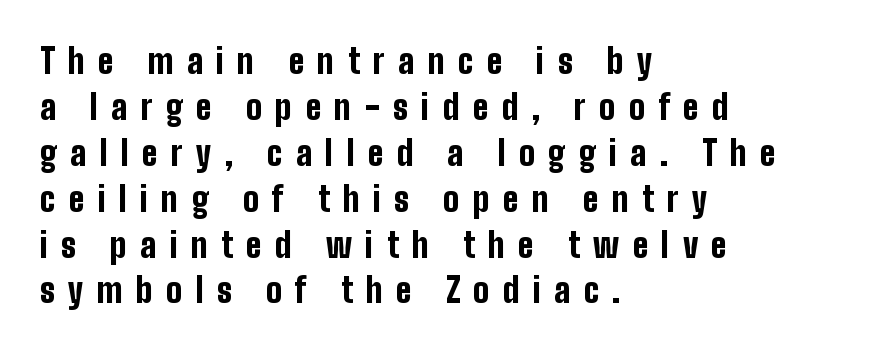
The image shows 34 px bold, condensed sans-serif type, upright; set left-aligned, normal line spacing (1.35x), unusually wide letter spacing (+0.39 em), not underlined; low stroke contrast and a medium x-height.
